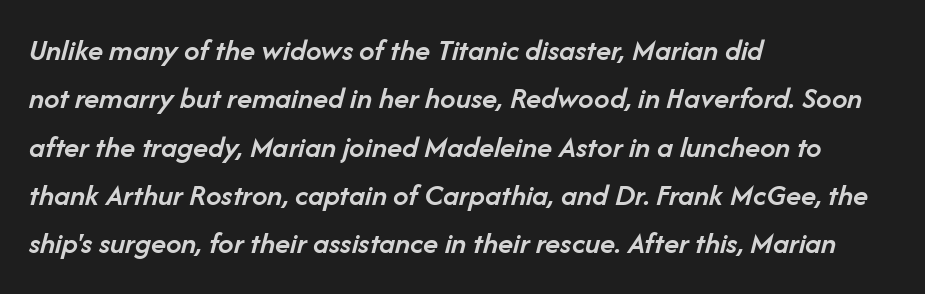
Nobody touched the tracking dial on this one. How would I describe the line gaps? Plain and ordinary. Italic? Definitely — the glyphs are oblique. The text block is weighted toward the left margin, trailing off unevenly rightward. Decoration check: the copy has no underline.
